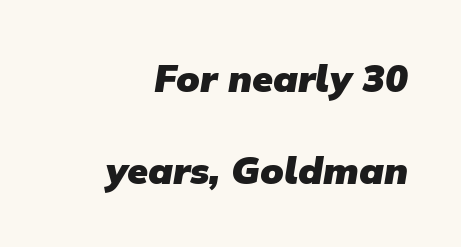
Here the designer chose a conventional face with non-uniform glyph widths. Compared with typical body copy, the letter spacing here is the same. These lines stand farther apart than default settings would place them. The glyphs have the mass of a bold cut. Are there feet on the stems? There aren't — it's a sans.
